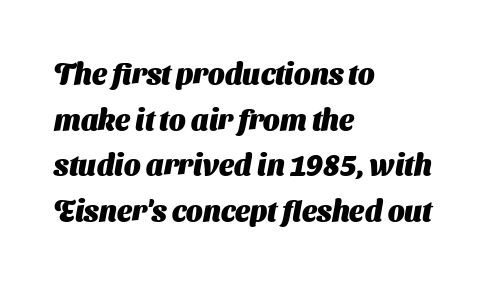
The image shows 29 px heavy sans-serif type; set left-aligned, normal line spacing (1.57x), normal letter spacing, not underlined; medium stroke contrast and a medium x-height.
